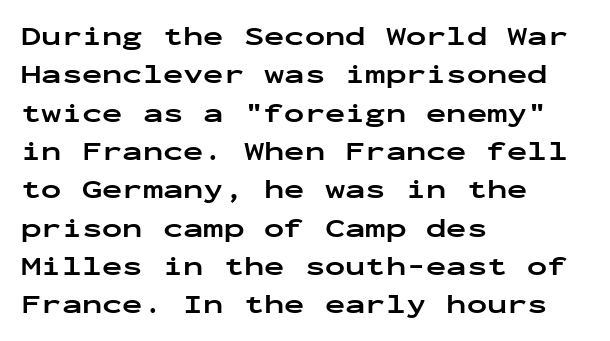
The image shows 27 px bold type, upright; set left-aligned, normal line spacing (1.42x), normal letter spacing, not underlined.
